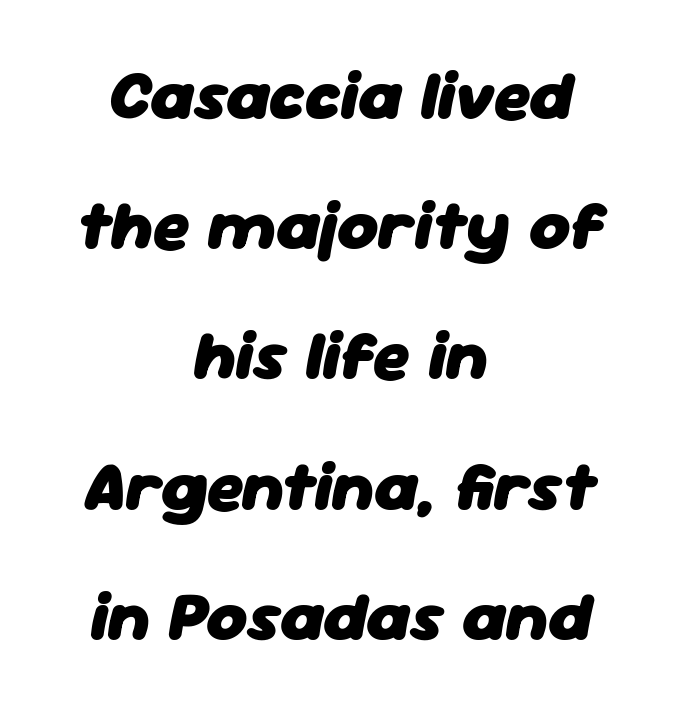
The image shows 70 px heavy type, italic (leaning right); set centered, line spacing 1.86x, normal letter spacing, not underlined; low stroke contrast and a medium x-height.
